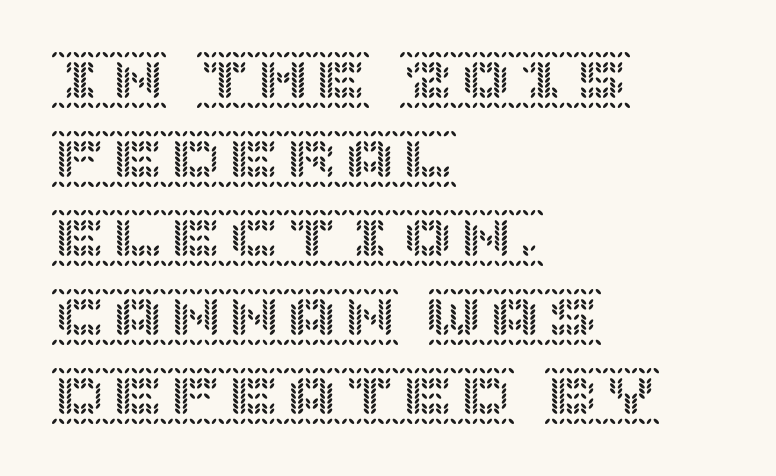
{"italic": "no", "width": "normal", "x_height": "large", "underline": "no", "align": "left", "line_spacing": "normal", "line_spacing_ratio": 1.36, "letter_spacing": "normal", "letter_spacing_em": 0.0, "glyph_px": 58}
